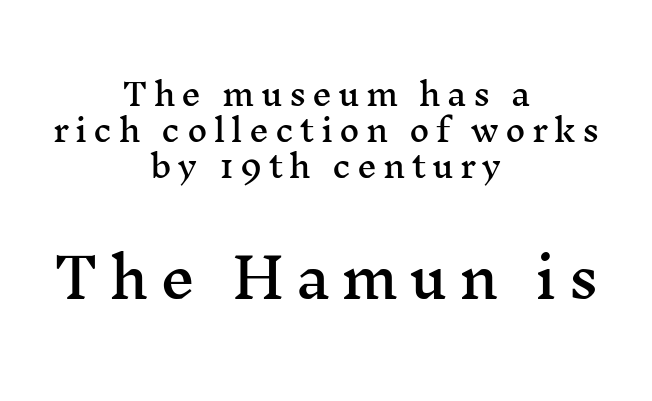
Q: Is the text italic (slanted)? A: No, it is upright.
Q: Is the typeface a serif or a sans-serif typeface? A: Serif.
Q: Is the text underlined? A: No.
Q: How is the paragraph aligned? A: Centered.
Q: Is the spacing between letters normal or unusually wide? A: Unusually wide.
Q: Which block of text is set in a larger size, the first (top) or the second (bottom)? A: The second (bottom) one.
Q: Width (condensed, normal, or wide)? A: Wide.
Q: Stroke contrast? A: Medium.
Q: x-height? A: Medium.
Q: Monospaced? A: No.
